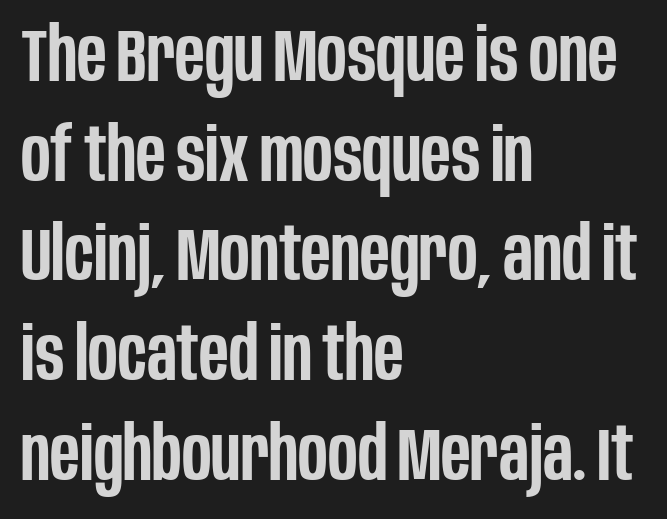
{"serif": "no", "italic": "no", "bold": "semi", "weight": "semibold", "width": "condensed", "stroke_contrast": "low", "x_height": "large", "monospaced": "no", "underline": "no", "align": "left", "line_spacing": "normal", "line_spacing_ratio": 1.33, "letter_spacing": "normal", "letter_spacing_em": 0.0, "glyph_px": 75}
